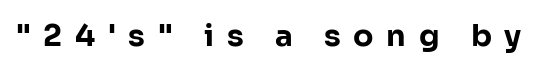
Q: Is the text bold? A: Yes.
Q: Is the text italic (slanted)? A: No, it is upright.
Q: Is the typeface a serif or a sans-serif typeface? A: Sans-serif.
Q: Is the text underlined? A: No.
Q: Is the spacing between letters normal or unusually wide? A: Unusually wide.
Q: Width (condensed, normal, or wide)? A: Normal.
Q: Stroke contrast? A: Low.
Q: x-height? A: Medium.
Q: Monospaced? A: No.
